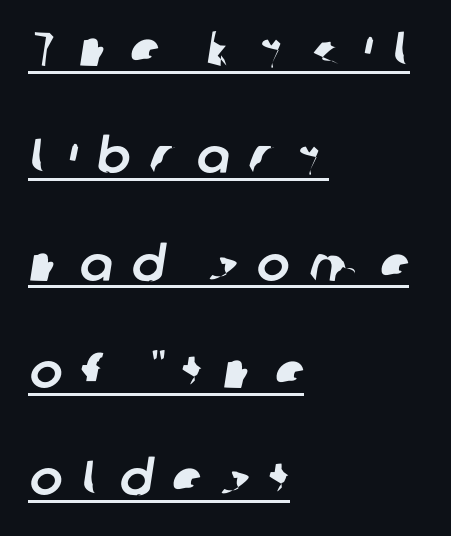
The image shows 49 px sans-serif type; set left-aligned, loose line spacing (2.19x), unusually wide letter spacing (+0.4 em), underlined; low stroke contrast and a medium x-height.
